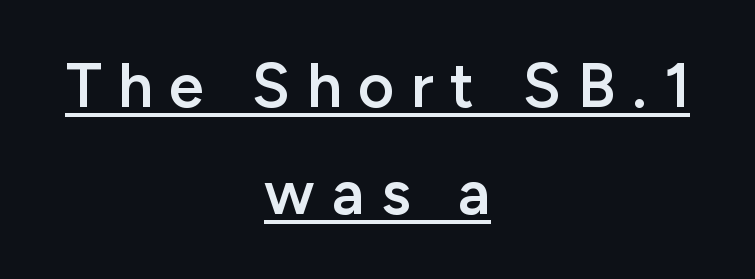
Is this a sans? Yes — the strokes have no serifs. Emphasis by weight is partial: semibold. Ordinary non-slanted type is in use. Each word looks stretched out because of the extra space between its letters. Has an underline been added? It has. These lines are centered, leaving both edges ragged.
